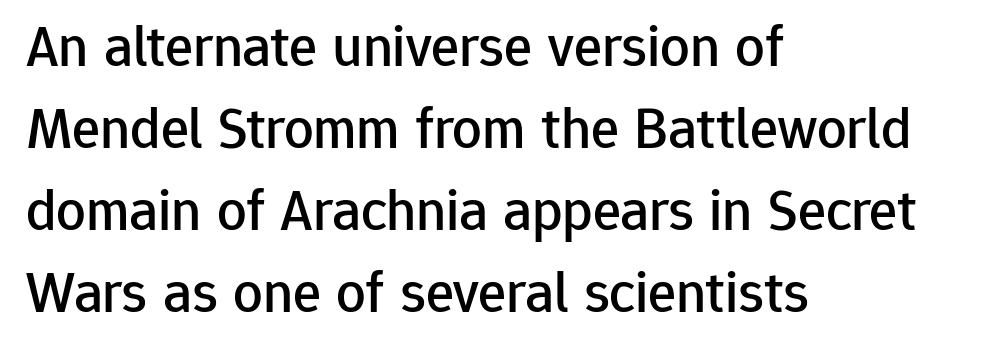
{"serif": "no", "italic": "no", "width": "normal", "stroke_contrast": "low", "x_height": "medium", "monospaced": "no", "underline": "no", "align": "left", "line_spacing": "normal", "line_spacing_ratio": 1.39, "letter_spacing": "normal", "letter_spacing_em": 0.0, "glyph_px": 59}
